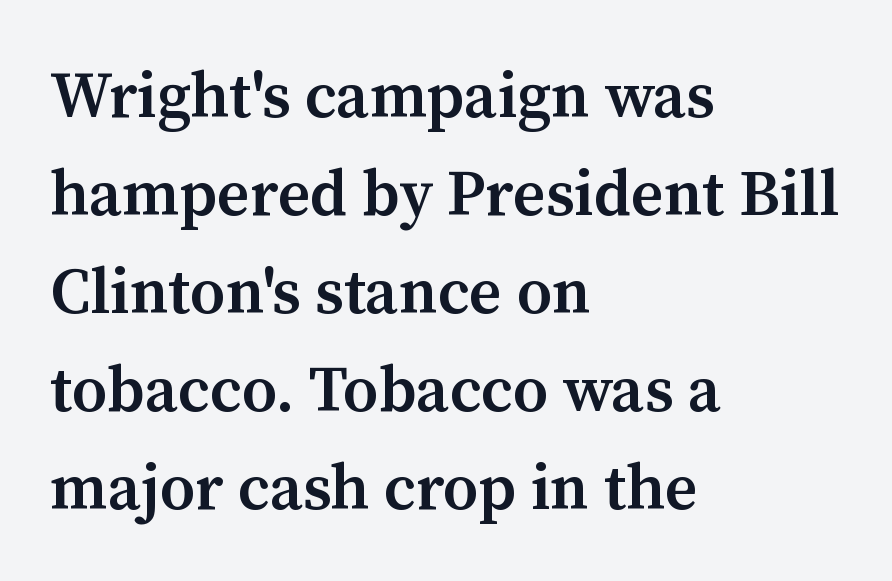
Between one letter and the next there's only the usual sliver of space. This is the in-between weight designers call semibold or demi. Every character sits straight up, as roman type does. The ragged edge is on the right, which tells us the setting is flush left. The specimen omits any rule beneath the text block's lines. Are there feet on the stems? There are — it's a serif.
